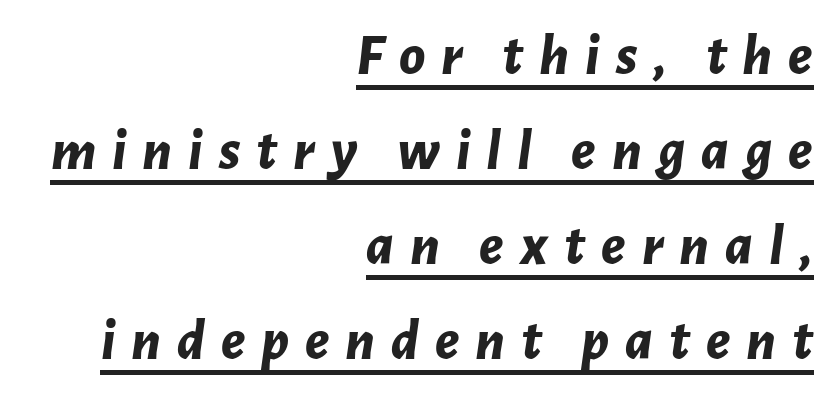
{"italic": "yes", "lean": "right", "slant_degrees": 7, "bold": "yes", "weight": "bold", "width": "normal", "stroke_contrast": "low", "x_height": "medium", "monospaced": "no", "underline": "yes", "align": "right", "line_spacing": "normal", "line_spacing_ratio": 1.61, "letter_spacing": "wide", "letter_spacing_em": 0.27, "glyph_px": 59}
